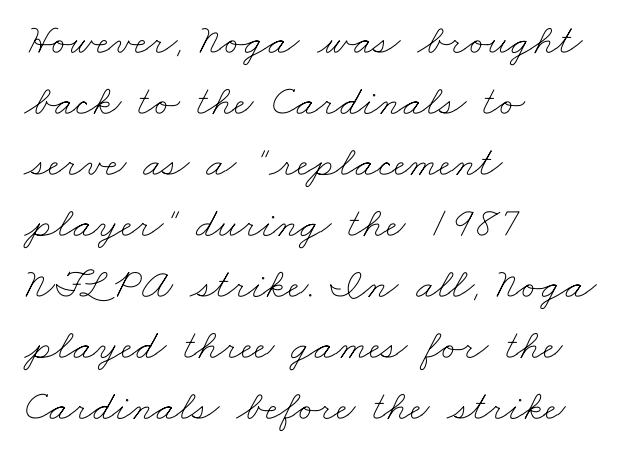
{"bold": "no", "weight": "thin", "width": "wide", "stroke_contrast": "low", "x_height": "small", "monospaced": "no", "underline": "no", "align": "left", "line_spacing": "normal", "line_spacing_ratio": 1.42, "letter_spacing": "normal", "letter_spacing_em": 0.0, "glyph_px": 43}
